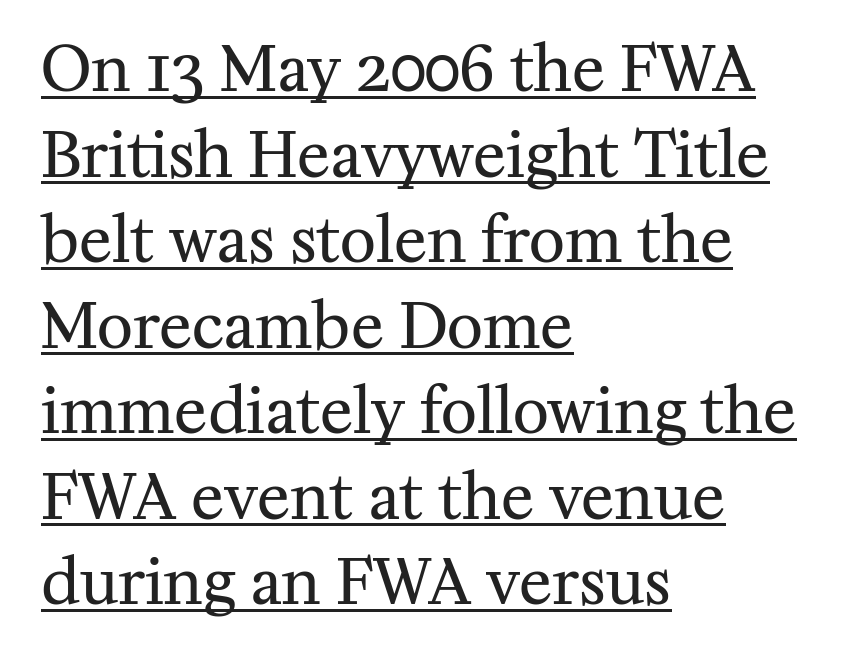
A typesetter would call this proportional, since set widths differ per character. This sample is left-justified, so line endings fall wherever the words run out. The characters display serif detailing at their extremities. Glance below the letters and you will spot a drawn line. Caption: face not bold, strokes unweighted. Each word holds together tightly as a unit, with standard inter-letter gaps.
